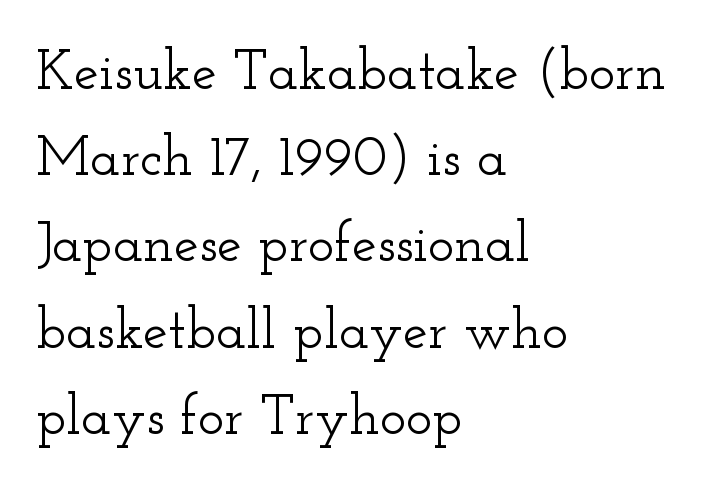
The image shows 56 px wide serif type, upright; set left-aligned, normal line spacing (1.54x), normal letter spacing, not underlined; low stroke contrast and a small x-height.
